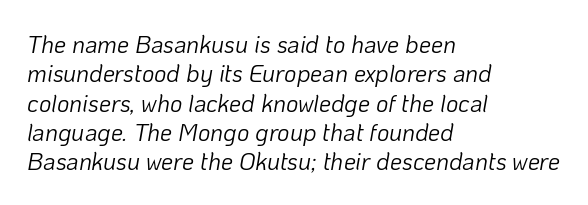
The image shows 24 px text type, italic (leaning right); set left-aligned, line spacing 1.22x, normal letter spacing, not underlined.
